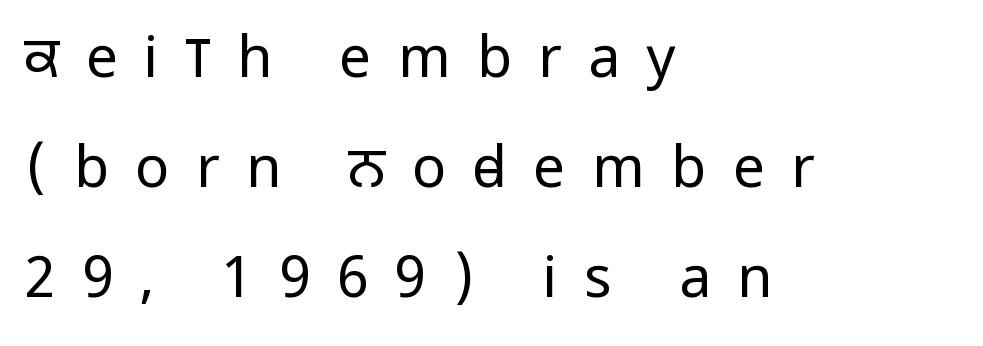
{"serif": "no", "italic": "no", "bold": "no", "weight": "regular", "width": "condensed", "stroke_contrast": "low", "x_height": "large", "monospaced": "no", "underline": "no", "align": "left", "line_spacing": "loose", "line_spacing_ratio": 1.93, "letter_spacing": "wide", "letter_spacing_em": 0.46, "glyph_px": 57}
